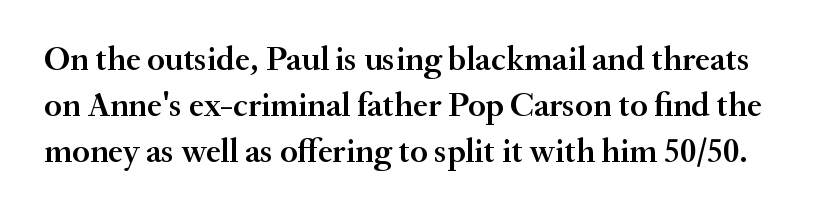
Set as a demibold, roughly 600 on the weight scale. A typesetter would call this leading conventional body-copy spacing. The face used here is proportionally spaced, like ordinary book or web type. The rendering keeps characters at their native spacing.
